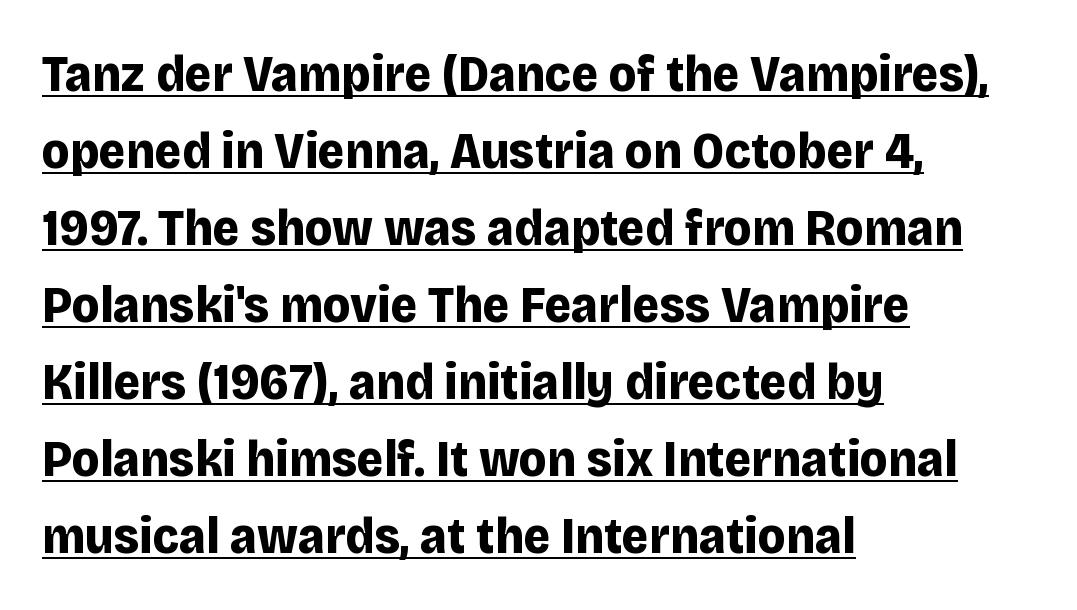
{"serif": "no", "italic": "no", "bold": "yes", "weight": "bold", "width": "normal", "stroke_contrast": "low", "x_height": "large", "monospaced": "no", "underline": "yes", "align": "left", "line_spacing": "normal", "line_spacing_ratio": 1.48, "letter_spacing": "normal", "letter_spacing_em": 0.0, "glyph_px": 52}
